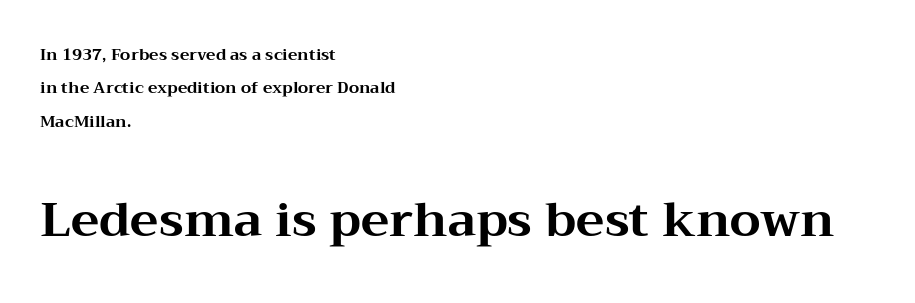
Q: Is the text bold? A: Yes.
Q: Is the text italic (slanted)? A: No, it is upright.
Q: Is the typeface a serif or a sans-serif typeface? A: Serif.
Q: Is the text underlined? A: No.
Q: How is the paragraph aligned? A: Left-aligned.
Q: Is the spacing between letters normal or unusually wide? A: Normal.
Q: Is the spacing between lines tight, normal or loose? A: Loose.
Q: Which block of text is set in a larger size, the first (top) or the second (bottom)? A: The second (bottom) one.
Q: Width (condensed, normal, or wide)? A: Wide.
Q: Stroke contrast? A: Medium.
Q: x-height? A: Medium.
Q: Monospaced? A: No.
